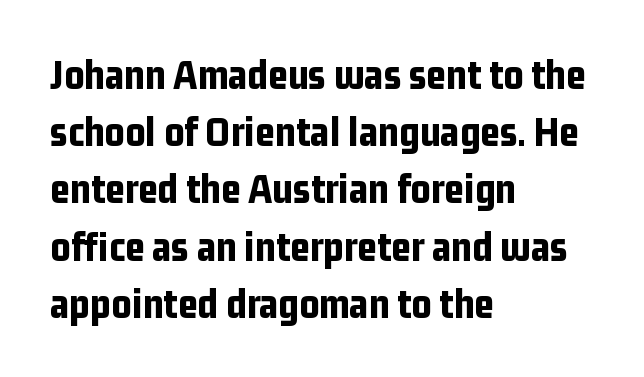
{"serif": "no", "italic": "no", "bold": "yes", "weight": "bold", "width": "condensed", "stroke_contrast": "low", "x_height": "medium", "monospaced": "no", "underline": "no", "align": "left", "line_spacing": "normal", "line_spacing_ratio": 1.33, "letter_spacing": "normal", "letter_spacing_em": 0.0, "glyph_px": 43}
